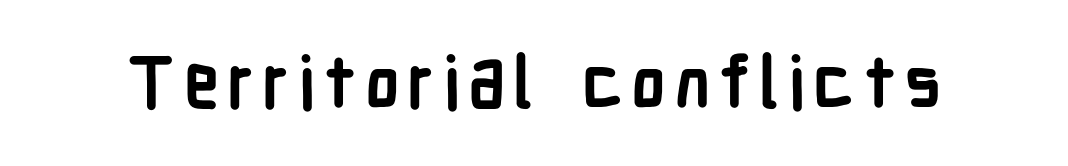
{"serif": "no", "italic": "no", "bold": "yes", "weight": "semibold", "width": "condensed", "stroke_contrast": "low", "x_height": "medium", "monospaced": "no", "underline": "no", "glyph_px": 71}
